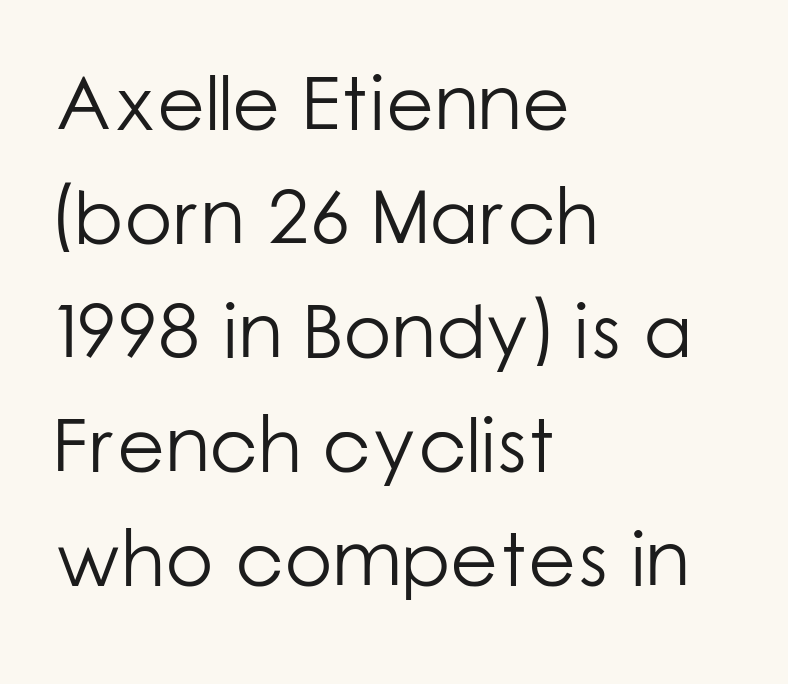
The image shows 78 px light sans-serif type, upright; set left-aligned, normal line spacing (1.46x), normal letter spacing, not underlined; low stroke contrast and a medium x-height.
